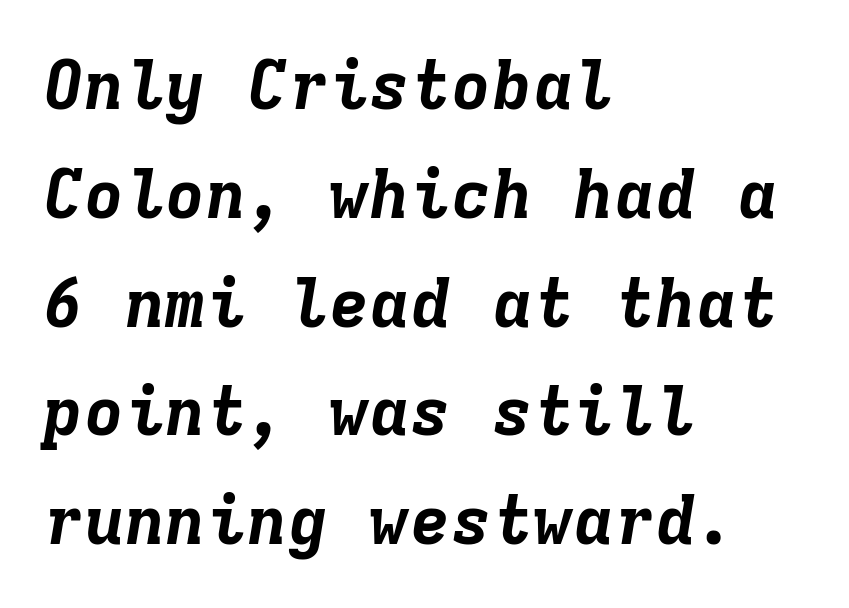
This rendering uses left alignment, leaving the right contour irregular. Each row of text sits above clean, open space. Each word holds together tightly as a unit, with standard inter-letter gaps. The rendering uses typewriter-style spacing with identical character cells. The face used here has a pronounced slope to its letters.
